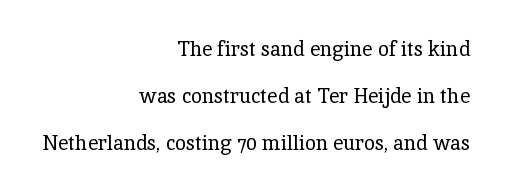
No heavy texture on the line: the type isn't bold. Look at the tracking — it's just the regular setting, nothing added. Baseline-to-baseline distance is far greater than the letter height. This is roman type, the default non-slanted kind. Rule under the text: the space is simply empty. These lines are set flush right with a ragged left edge.
